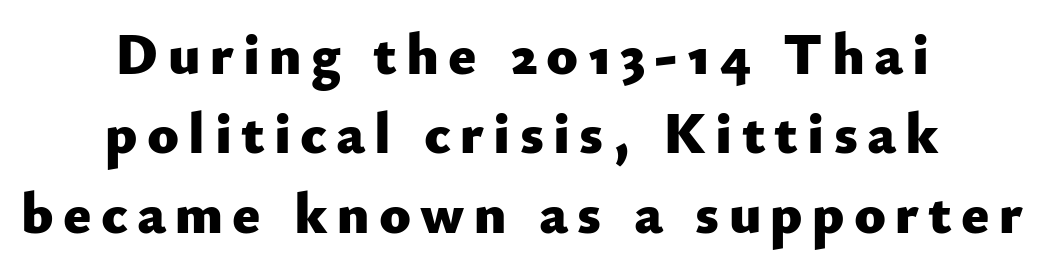
Q: Is the text bold? A: Yes.
Q: Is the text italic (slanted)? A: No, it is upright.
Q: Is the typeface a serif or a sans-serif typeface? A: Sans-serif.
Q: Is the text underlined? A: No.
Q: How is the paragraph aligned? A: Centered.
Q: Is the spacing between lines tight, normal or loose? A: Normal.
Q: Width (condensed, normal, or wide)? A: Normal.
Q: Stroke contrast? A: Low.
Q: x-height? A: Small.
Q: Monospaced? A: No.
